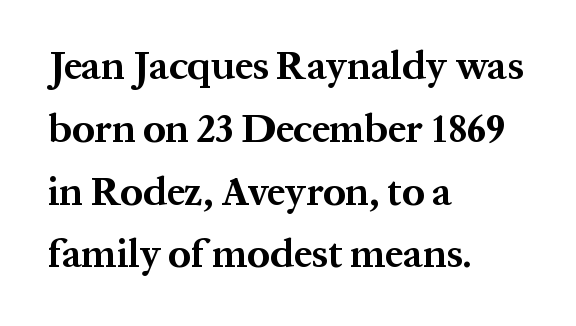
{"serif": "yes", "italic": "no", "bold": "yes", "weight": "bold", "width": "normal", "stroke_contrast": "medium", "x_height": "medium", "monospaced": "no", "underline": "no", "align": "left", "line_spacing": "normal", "line_spacing_ratio": 1.57, "letter_spacing": "normal", "letter_spacing_em": 0.0, "glyph_px": 40}
